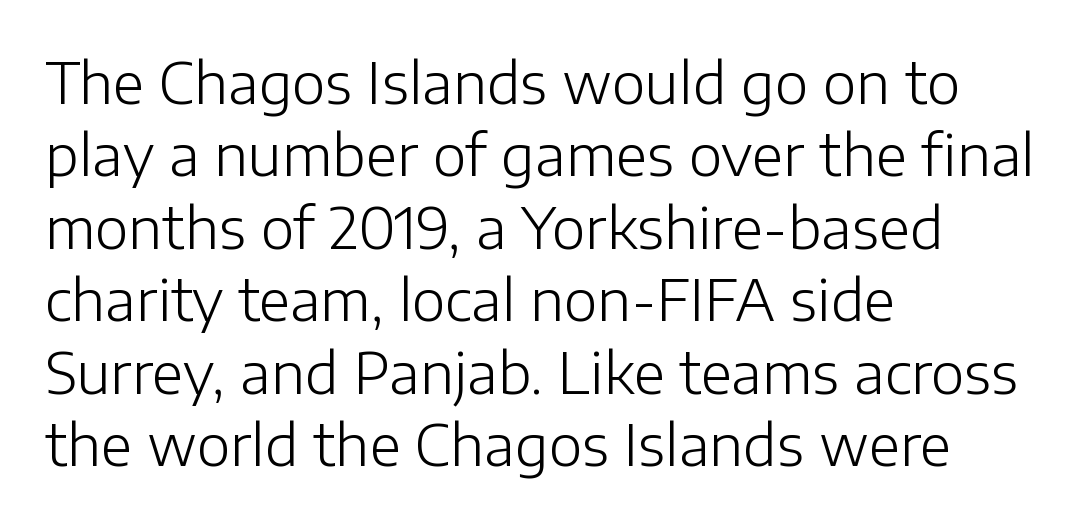
The image shows 57 px light sans-serif type, upright; set left-aligned, normal line spacing (1.27x), normal letter spacing, not underlined; low stroke contrast and a medium x-height.
